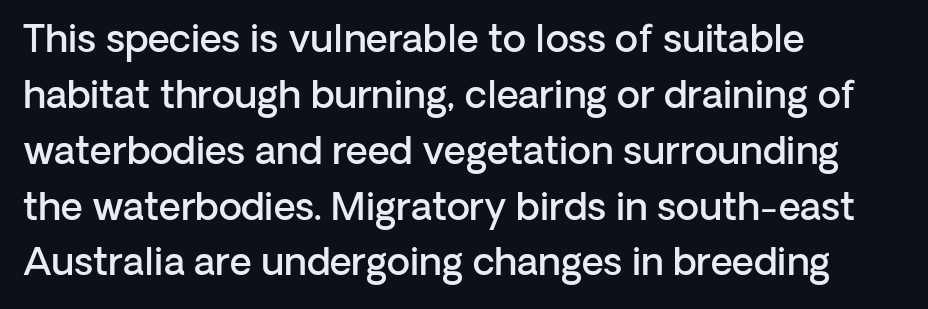
{"serif": "no", "italic": "no", "bold": "semi", "weight": "semibold", "width": "normal", "stroke_contrast": "low", "x_height": "medium", "monospaced": "no", "underline": "no", "align": "left", "line_spacing": "normal", "line_spacing_ratio": 1.47, "letter_spacing": "normal", "letter_spacing_em": 0.0, "glyph_px": 38}
